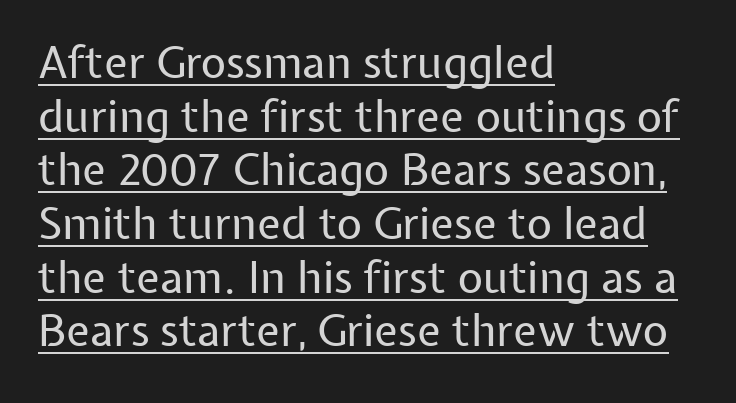
The image shows 44 px regular-weight sans-serif type, upright; set left-aligned, line spacing 1.22x, normal letter spacing, underlined; low stroke contrast and a medium x-height.
